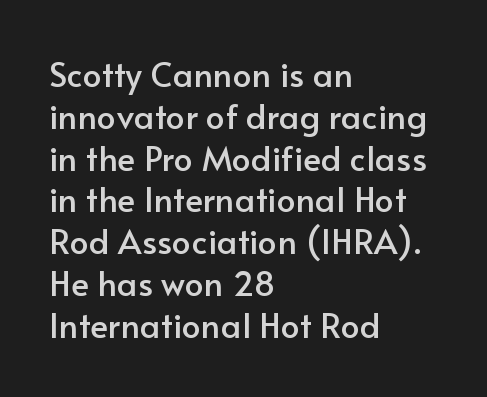
{"serif": "no", "italic": "no", "width": "normal", "stroke_contrast": "low", "x_height": "small", "monospaced": "no", "underline": "no", "align": "left", "line_spacing_ratio": 1.23, "letter_spacing": "normal", "letter_spacing_em": 0.0, "glyph_px": 34}
